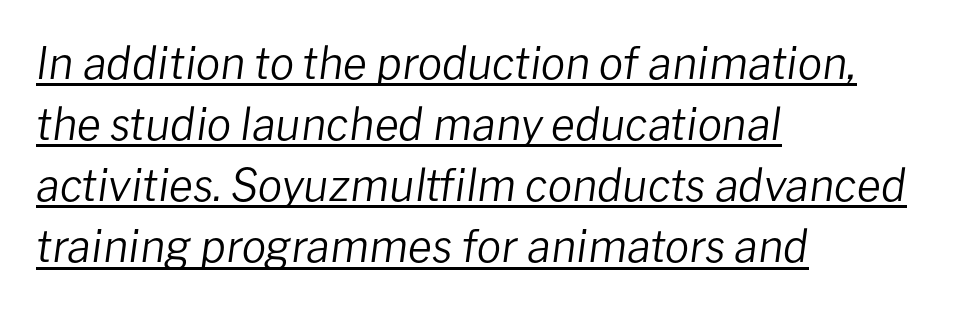
Honestly, the row spacing looks completely unremarkable. Does the copy run flush right? No — it runs flush left. The letterforms sit at book weight or below. Every character sits at an angle, as italics do. Looks like regular typesetting: each glyph gets only the width it needs. Default kerning and tracking; the words read as compact shapes.
